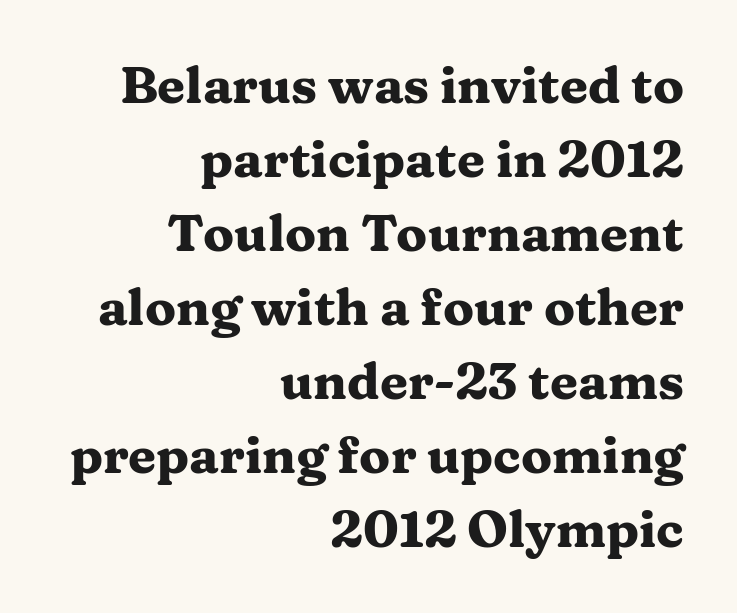
{"serif": "yes", "italic": "no", "bold": "yes", "weight": "heavy", "width": "wide", "stroke_contrast": "medium", "x_height": "medium", "monospaced": "no", "underline": "no", "align": "right", "line_spacing": "normal", "line_spacing_ratio": 1.45, "letter_spacing": "normal", "letter_spacing_em": 0.0, "glyph_px": 51}
